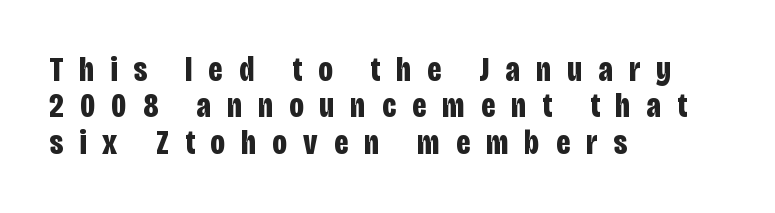
Leading: reduced. Look at the tracking — it's clearly loosened, letters drifting apart. Check under the words: just untouched page. Set as a true bold cut, around the 700 mark.
